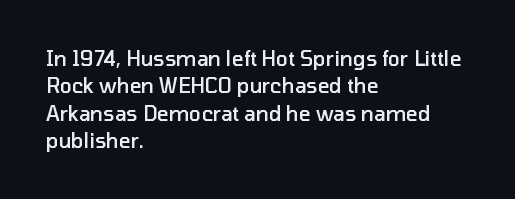
The specimen reads as upright at a glance. Each new line begins a customary step beneath the previous one. Has an underline been added? It has not. Its strokes are somewhat broadened, the hallmark of semibold type.
